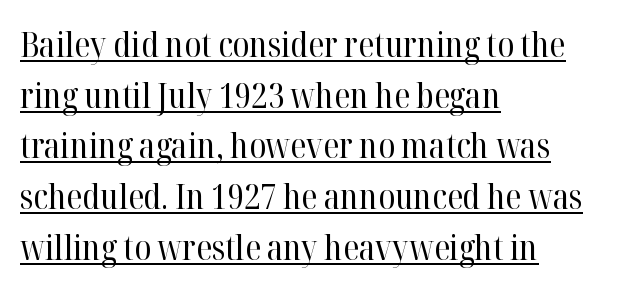
The image shows 34 px regular-weight serif type, upright; set left-aligned, normal line spacing (1.49x), normal letter spacing, underlined; high stroke contrast and a medium x-height.
